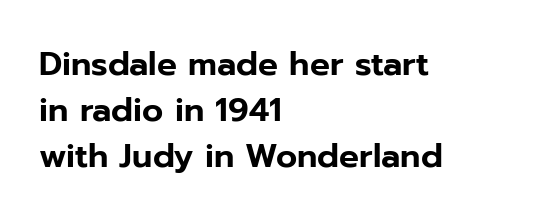
{"serif": "no", "italic": "no", "width": "normal", "stroke_contrast": "low", "x_height": "medium", "monospaced": "no", "underline": "no", "align": "left", "line_spacing": "normal", "line_spacing_ratio": 1.4, "letter_spacing": "normal", "letter_spacing_em": 0.0, "glyph_px": 33}
